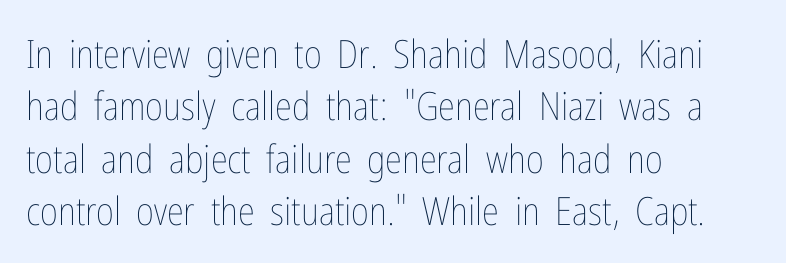
No letter is thick-stroked: the sample isn't bold. A student would call this left alignment; a typographer would say flush left, rag right. The designer left line spacing at the default. The gap between lines stays unmarked.
